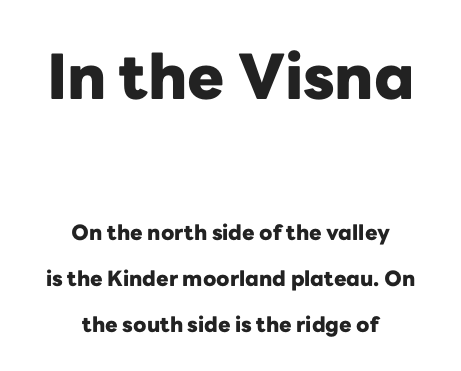
{"serif": "no", "italic": "no", "bold": "yes", "weight": "heavy", "width": "normal", "stroke_contrast": "low", "x_height": "medium", "monospaced": "no", "underline": "no", "align": "center", "line_spacing": "loose", "line_spacing_ratio": 2.21, "letter_spacing": "normal", "letter_spacing_em": 0.0, "larger_block": "first", "size_ratio": 2.95, "glyph_px": 62}
